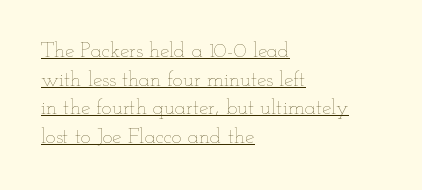
Q: Is the text bold? A: No.
Q: Is the text italic (slanted)? A: No, it is upright.
Q: Is the text underlined? A: Yes.
Q: How is the paragraph aligned? A: Left-aligned.
Q: Is the spacing between letters normal or unusually wide? A: Normal.
Q: Is the spacing between lines tight, normal or loose? A: Normal.
